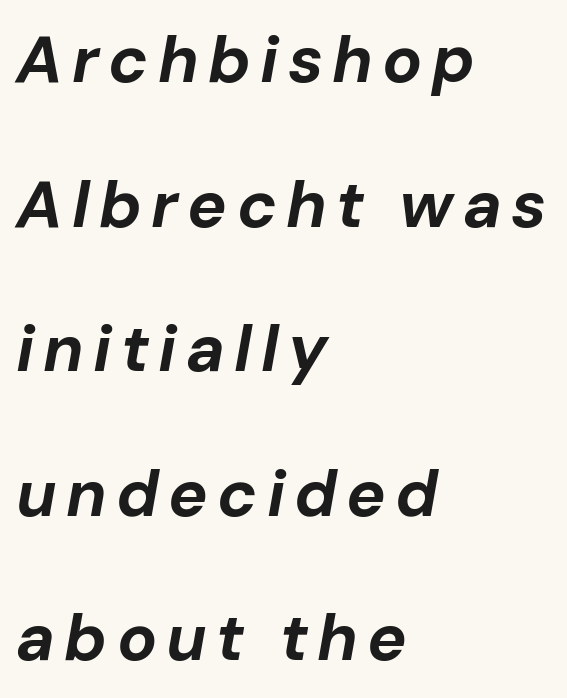
Is the type slanted? Yes — the strokes lean at a clear angle. Where is the straight margin? On the left. The vertical gap from one line to the next is large. The rendering uses natural spacing where letterforms have individual widths. Plain, unruled lines of type. On the weight axis this lands at bold, roughly 700.
